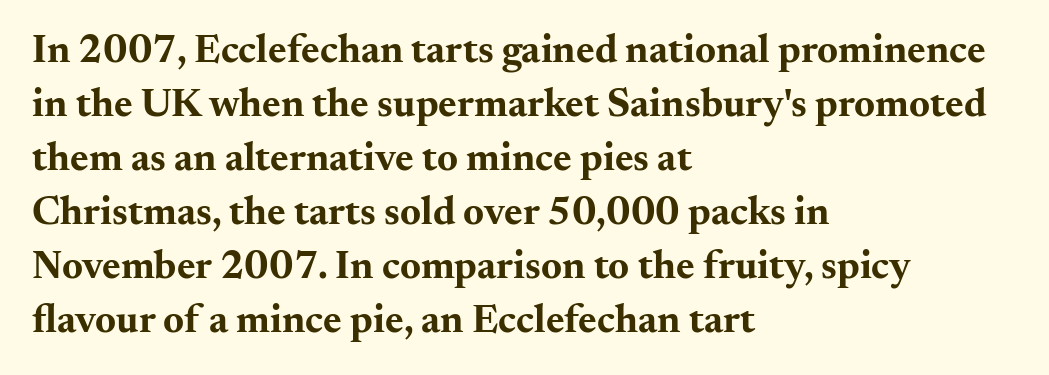
{"serif": "yes", "italic": "no", "bold": "yes", "weight": "bold", "width": "wide", "stroke_contrast": "medium", "x_height": "small", "monospaced": "no", "underline": "no", "align": "left", "line_spacing": "normal", "line_spacing_ratio": 1.35, "letter_spacing": "normal", "letter_spacing_em": 0.0, "glyph_px": 40}
